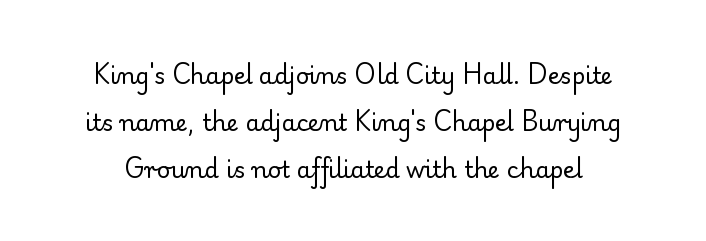
{"italic": "no", "bold": "no", "underline": "no", "line_spacing": "loose", "line_spacing_ratio": 2.04, "letter_spacing": "normal", "letter_spacing_em": 0.0, "glyph_px": 23}
